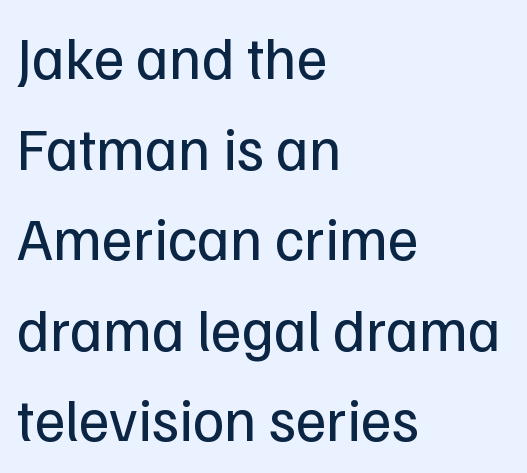
The paragraph shown leans on its left margin. Rendered with straight, roman letterforms. Honestly, there is no underline to notice here at all. Weight: regular or lighter.
